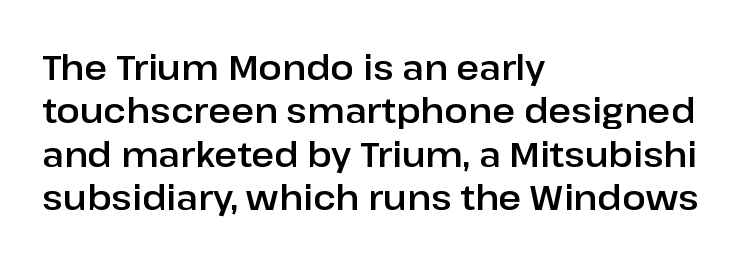
The paragraph shown leans on its left margin. The letters sit at their default tracking, neither squeezed nor spread. This is roman type, the default non-slanted kind. The letters advance in unequal steps, a hallmark of proportional type. Bare-footed words on every line. The type family on display is of the sans-serif kind.
